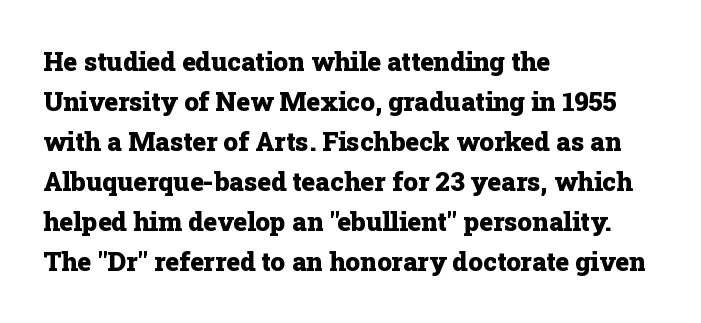
{"italic": "no", "bold": "yes", "underline": "no", "align": "left", "line_spacing": "normal", "line_spacing_ratio": 1.54, "letter_spacing": "normal", "letter_spacing_em": 0.0, "glyph_px": 26}
